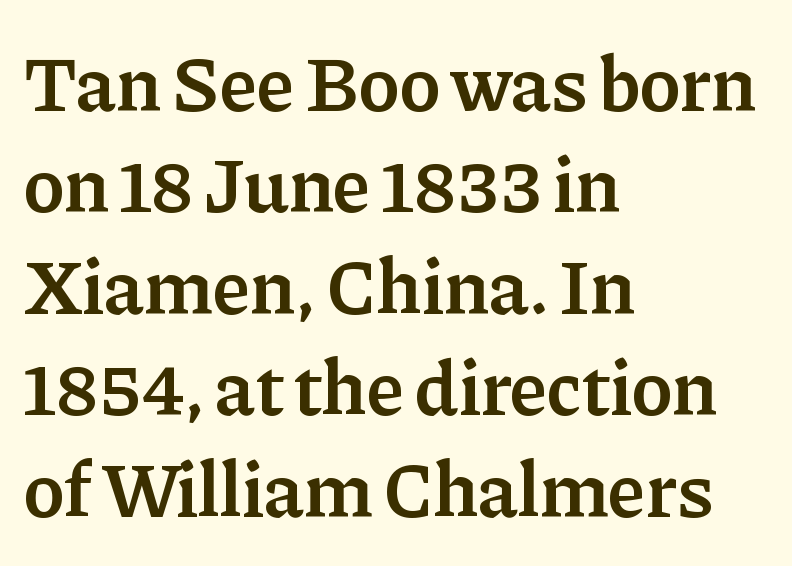
The image shows 78 px semibold serif type, upright; set left-aligned, normal line spacing (1.3x), normal letter spacing, not underlined; low stroke contrast and a medium x-height.
